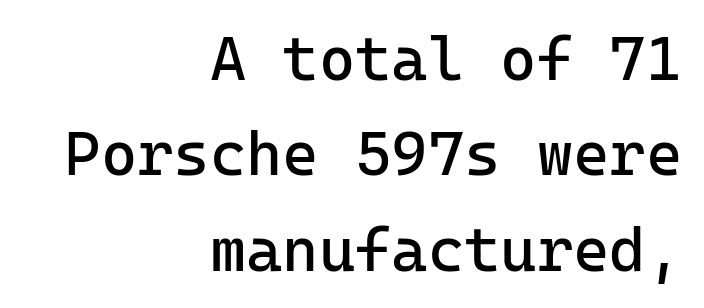
The image shows 62 px regular-weight sans-serif type, upright, monospaced; set right-aligned, normal line spacing (1.54x), normal letter spacing, not underlined; low stroke contrast and a medium x-height.
